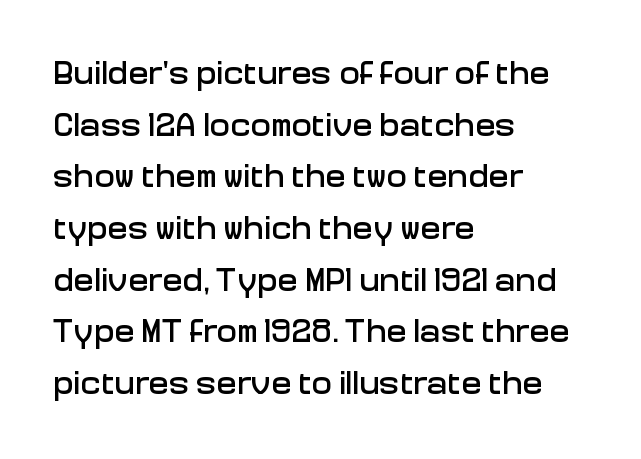
Q: Is the text italic (slanted)? A: No, it is upright.
Q: Is the typeface a serif or a sans-serif typeface? A: Sans-serif.
Q: Is the text underlined? A: No.
Q: How is the paragraph aligned? A: Left-aligned.
Q: Is the spacing between letters normal or unusually wide? A: Normal.
Q: Is the spacing between lines tight, normal or loose? A: Normal.
Q: Width (condensed, normal, or wide)? A: Normal.
Q: Stroke contrast? A: Low.
Q: x-height? A: Medium.
Q: Monospaced? A: No.
